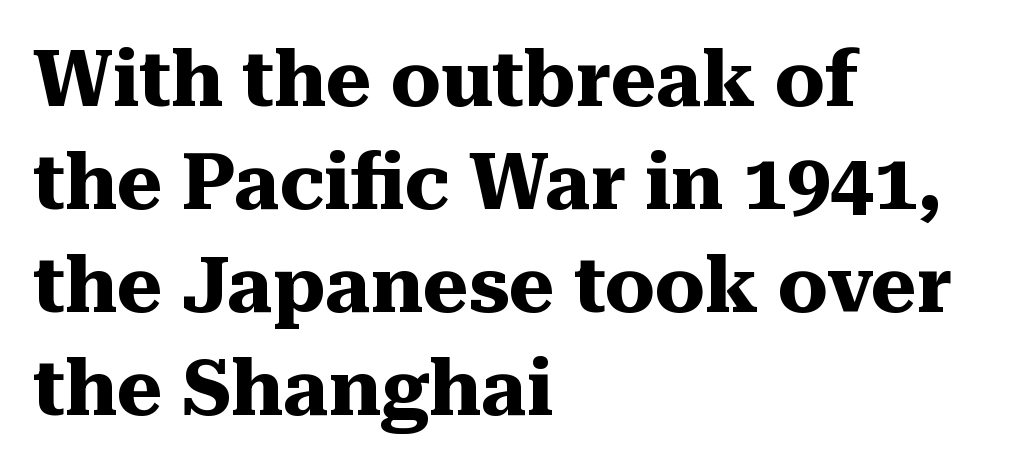
The image shows 78 px heavy serif type, upright; set left-aligned, normal line spacing (1.32x), normal letter spacing, not underlined; medium stroke contrast and a medium x-height.
